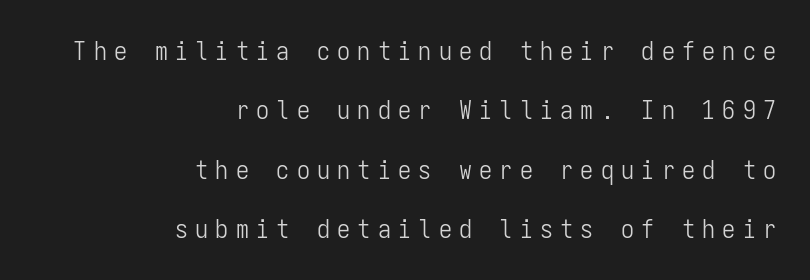
{"italic": "no", "bold": "no", "underline": "no", "align": "right", "line_spacing": "loose", "line_spacing_ratio": 2.28, "letter_spacing": "wide", "letter_spacing_em": 0.28, "glyph_px": 26}
